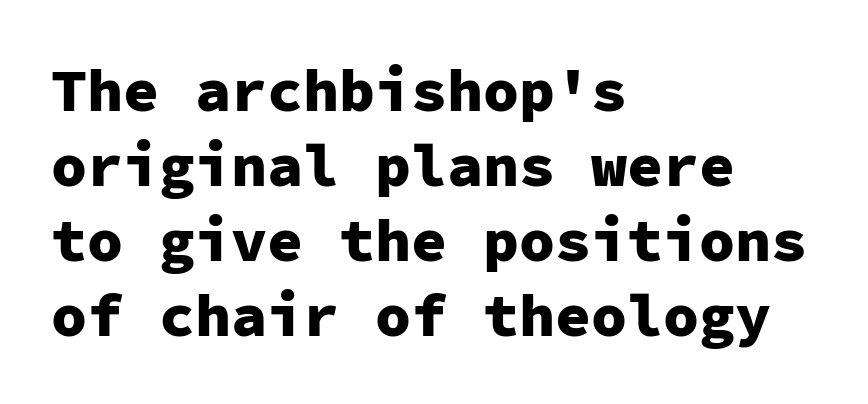
Q: Is the text bold? A: Yes.
Q: Is the text italic (slanted)? A: No, it is upright.
Q: Is the typeface a serif or a sans-serif typeface? A: Sans-serif.
Q: Is the text underlined? A: No.
Q: How is the paragraph aligned? A: Left-aligned.
Q: Is the spacing between letters normal or unusually wide? A: Normal.
Q: Is the spacing between lines tight, normal or loose? A: Normal.
Q: Width (condensed, normal, or wide)? A: Normal.
Q: Stroke contrast? A: Low.
Q: x-height? A: Medium.
Q: Monospaced? A: Yes.
